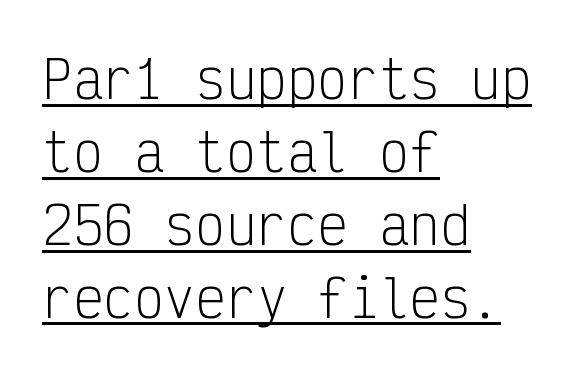
{"serif": "no", "italic": "no", "bold": "no", "weight": "light", "width": "condensed", "stroke_contrast": "low", "x_height": "medium", "monospaced": "yes", "underline": "yes", "align": "left", "line_spacing": "normal", "line_spacing_ratio": 1.43, "letter_spacing": "normal", "letter_spacing_em": 0.0, "glyph_px": 51}
